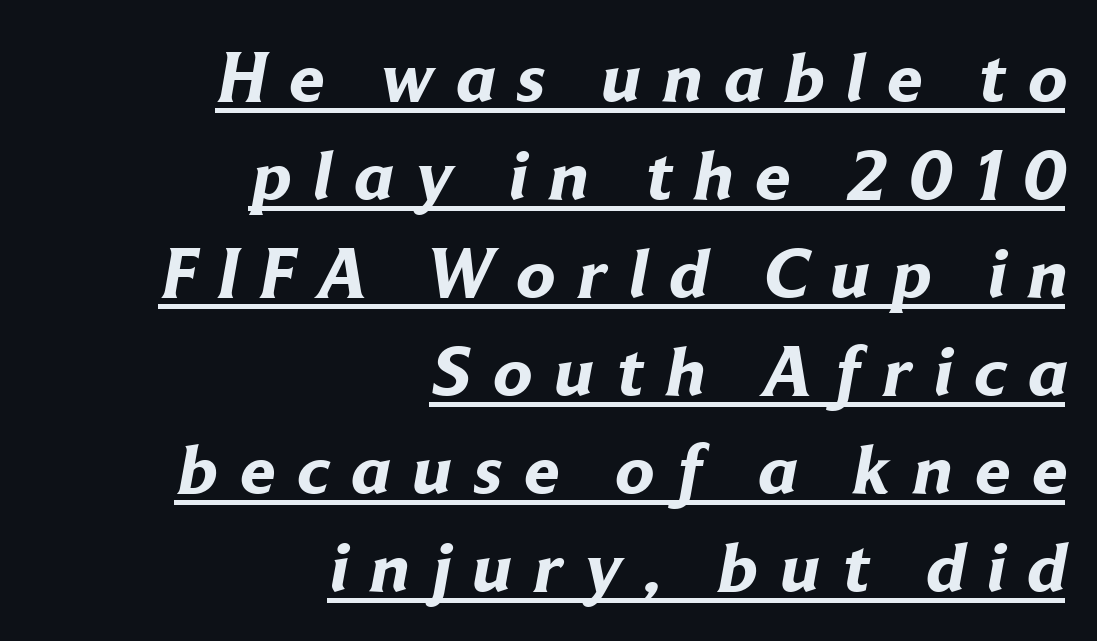
{"serif": "no", "bold": "yes", "weight": "bold", "width": "normal", "stroke_contrast": "low", "x_height": "medium", "monospaced": "no", "underline": "yes", "align": "right", "line_spacing": "normal", "line_spacing_ratio": 1.38, "letter_spacing": "wide", "letter_spacing_em": 0.31, "glyph_px": 71}
